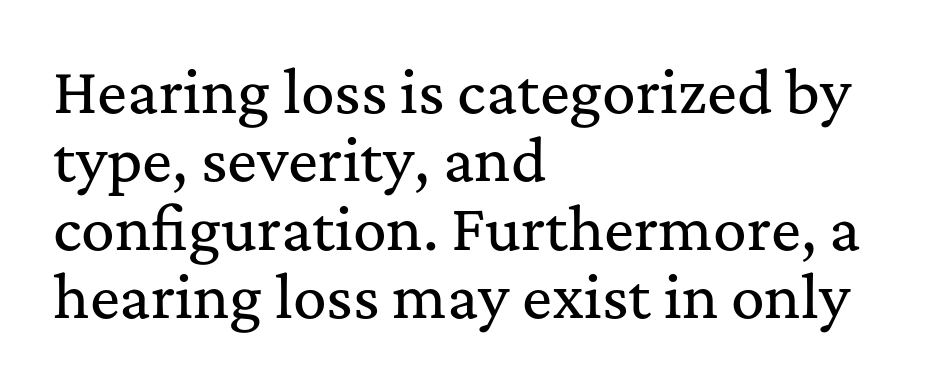
Q: Is the text italic (slanted)? A: No, it is upright.
Q: Is the typeface a serif or a sans-serif typeface? A: Serif.
Q: Is the text underlined? A: No.
Q: How is the paragraph aligned? A: Left-aligned.
Q: Is the spacing between letters normal or unusually wide? A: Normal.
Q: Width (condensed, normal, or wide)? A: Normal.
Q: Stroke contrast? A: Medium.
Q: x-height? A: Medium.
Q: Monospaced? A: No.
